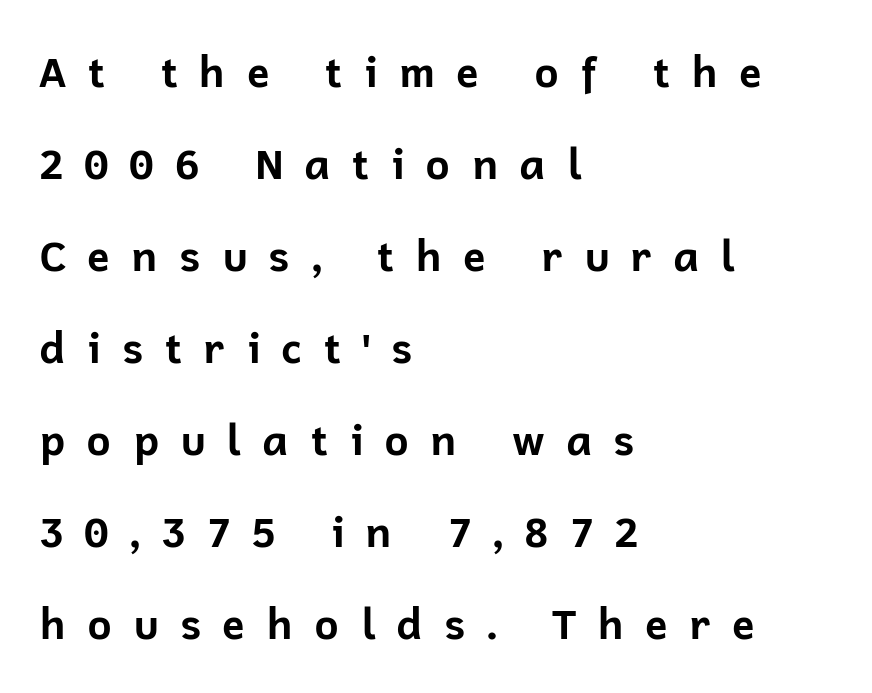
The typesetter chose a ragged-right arrangement here. Thick stems and heavy bowls — unmistakably bold. Notice the wide empty band between every row — that's loose leading. The glyphs in this specimen are sans serif. The strip under each line holds only bare page. Is this a fixed-width face? No — the glyphs have proportional, varying widths.
